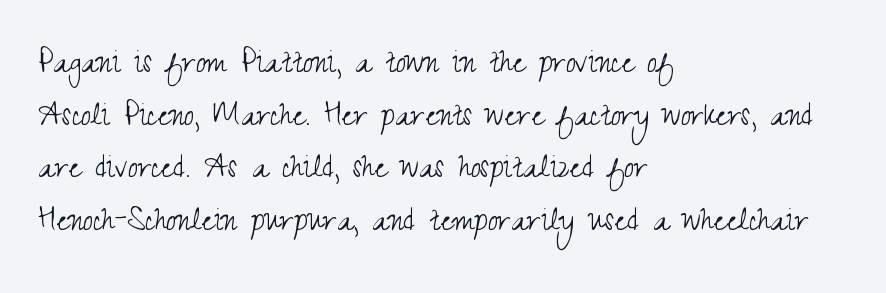
The image shows 37 px light, condensed sans-serif type, upright; set left-aligned, normal line spacing (1.42x), normal letter spacing, not underlined; medium stroke contrast and a small x-height.
